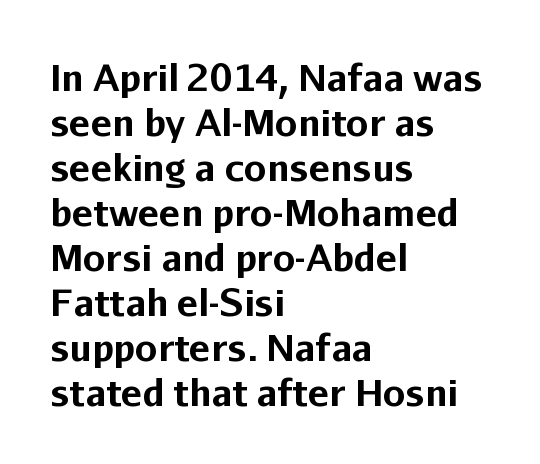
The image shows 36 px bold sans-serif type, upright; set left-aligned, normal line spacing (1.25x), normal letter spacing, not underlined; low stroke contrast and a medium x-height.
